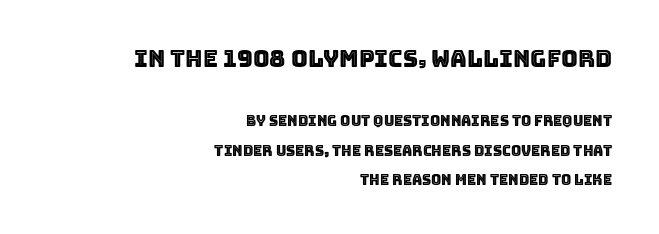
{"italic": "no", "underline": "no", "align": "right", "line_spacing": "loose", "line_spacing_ratio": 2.09, "letter_spacing": "normal", "letter_spacing_em": 0.0, "larger_block": "first", "size_ratio": 1.64, "glyph_px": 23}
